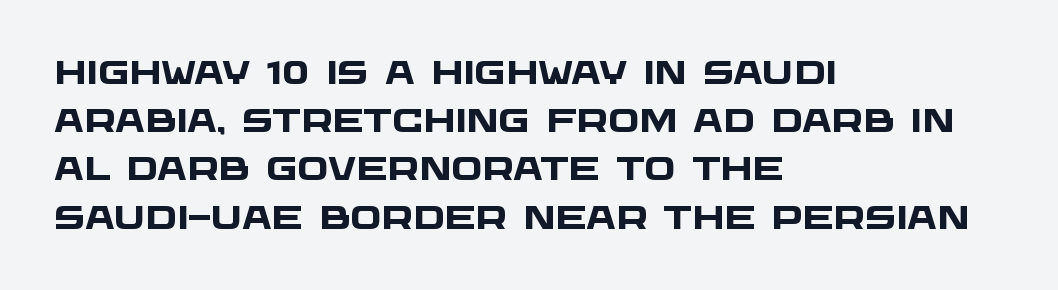
Q: Is the text bold? A: Yes.
Q: Is the typeface a serif or a sans-serif typeface? A: Sans-serif.
Q: Is the text underlined? A: No.
Q: How is the paragraph aligned? A: Left-aligned.
Q: Is the spacing between letters normal or unusually wide? A: Normal.
Q: Is the spacing between lines tight, normal or loose? A: Normal.
Q: Width (condensed, normal, or wide)? A: Wide.
Q: Stroke contrast? A: Low.
Q: x-height? A: Large.
Q: Monospaced? A: No.
